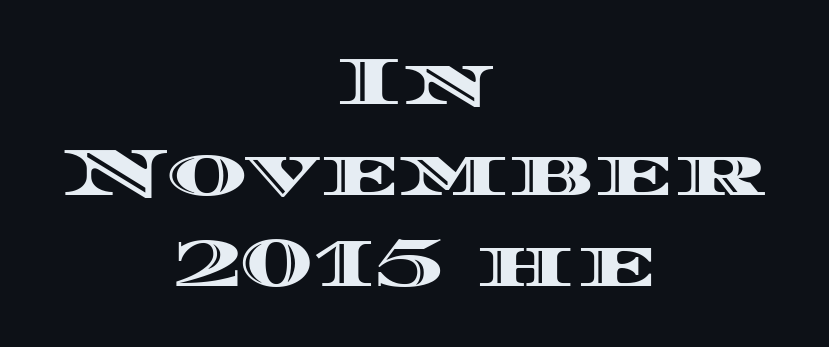
{"italic": "no", "width": "wide", "x_height": "large", "monospaced": "no", "underline": "no", "align": "center", "line_spacing": "normal", "line_spacing_ratio": 1.34, "letter_spacing": "normal", "letter_spacing_em": 0.0, "glyph_px": 68}
